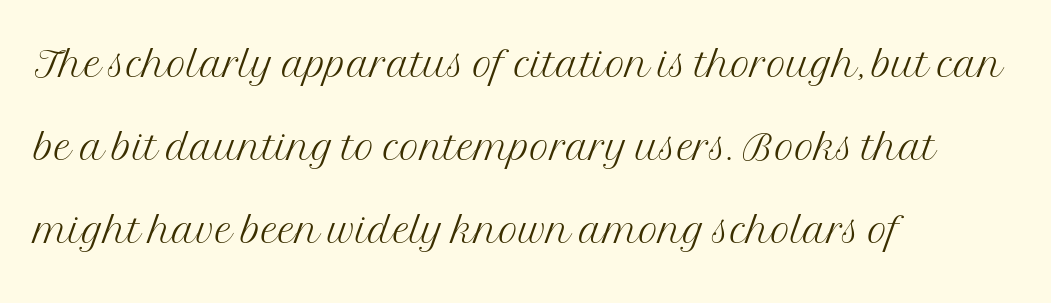
Q: Is the text bold? A: No.
Q: Is the text italic (slanted)? A: Yes.
Q: Is the typeface a serif or a sans-serif typeface? A: Serif.
Q: Is the text underlined? A: No.
Q: How is the paragraph aligned? A: Left-aligned.
Q: Is the spacing between letters normal or unusually wide? A: Normal.
Q: Is the spacing between lines tight, normal or loose? A: Normal.
Q: Width (condensed, normal, or wide)? A: Normal.
Q: Stroke contrast? A: Medium.
Q: x-height? A: Medium.
Q: Monospaced? A: No.
